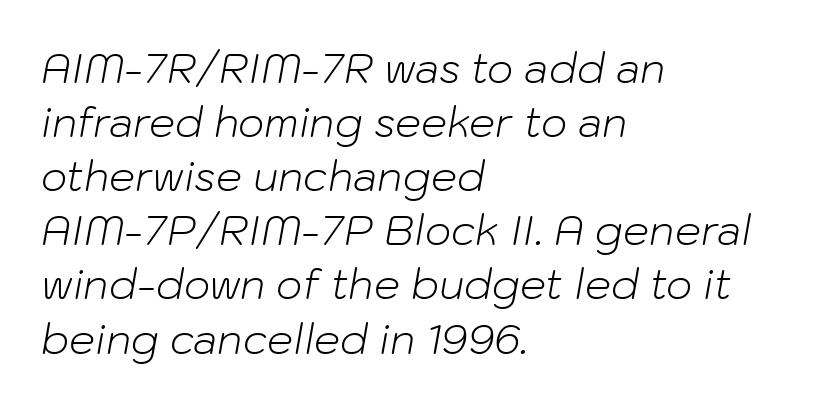
The image shows 41 px light type, italic (leaning right); set left-aligned, normal line spacing (1.32x), normal letter spacing, not underlined; low stroke contrast and a medium x-height.
